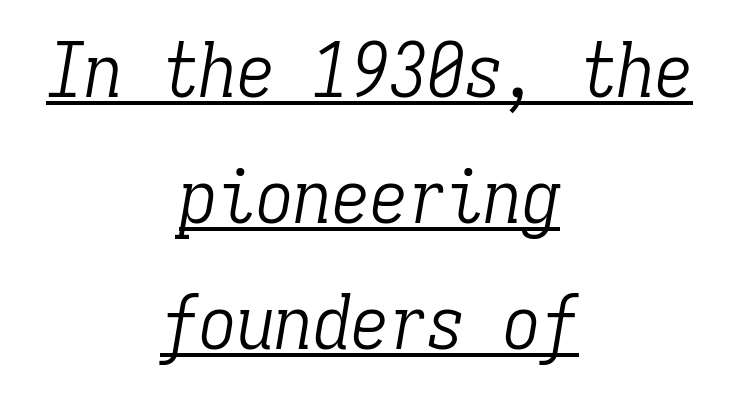
Q: Is the text bold? A: No.
Q: Is the text italic (slanted)? A: Yes, it leans right by about 9 degrees.
Q: Is the typeface a serif or a sans-serif typeface? A: Serif.
Q: Is the text underlined? A: Yes.
Q: How is the paragraph aligned? A: Centered.
Q: Is the spacing between letters normal or unusually wide? A: Normal.
Q: Is the spacing between lines tight, normal or loose? A: Normal.
Q: Width (condensed, normal, or wide)? A: Condensed.
Q: Stroke contrast? A: Low.
Q: x-height? A: Medium.
Q: Monospaced? A: Yes.
